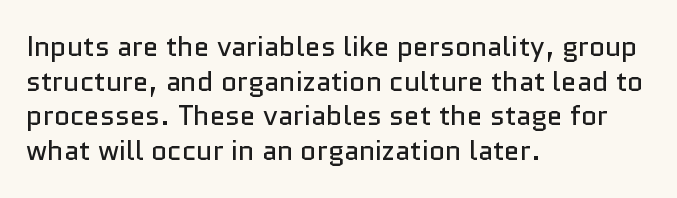
Q: Is the text bold? A: No.
Q: Is the text italic (slanted)? A: No, it is upright.
Q: Is the typeface a serif or a sans-serif typeface? A: Sans-serif.
Q: Is the text underlined? A: No.
Q: How is the paragraph aligned? A: Left-aligned.
Q: Is the spacing between letters normal or unusually wide? A: Normal.
Q: Width (condensed, normal, or wide)? A: Normal.
Q: Stroke contrast? A: Low.
Q: x-height? A: Medium.
Q: Monospaced? A: No.
